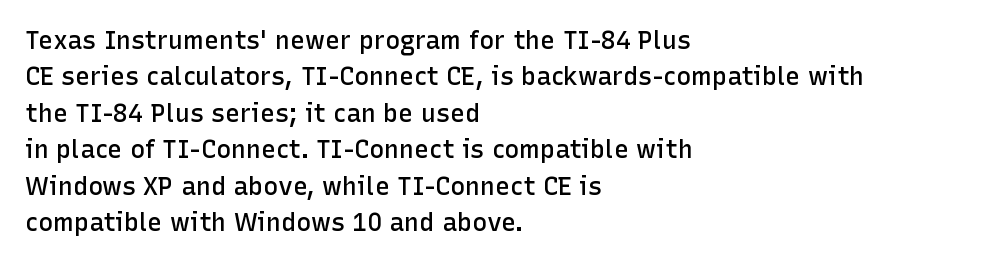
A somewhat darkened texture: the type is semibold rather than bold. If you drew a ruler down the left edge, every line would touch it. The zone under the glyphs is completely vacant. Ascenders rise straight up at ninety degrees. Caption: standard tracking, unaltered. Each new line begins a customary step beneath the previous one.
